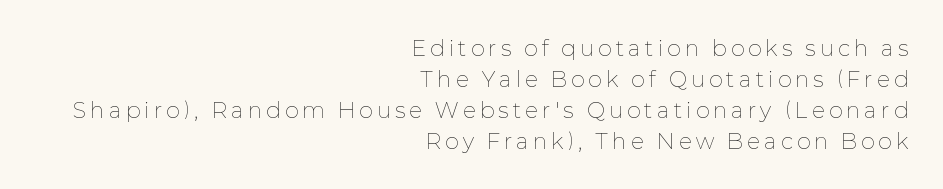
The image shows 21 px text type, upright; set right-aligned, normal line spacing (1.47x), unusually wide letter spacing (+0.21 em), not underlined.
